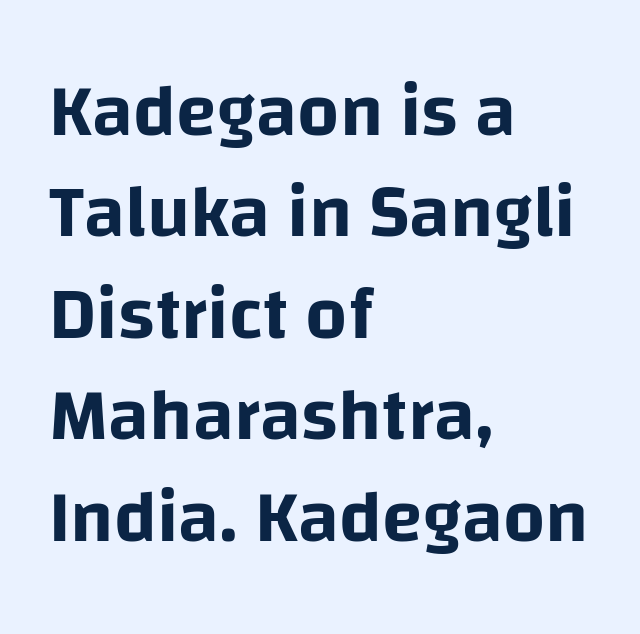
The foot of each line stays bare and open. The axis of the letterforms is exactly vertical. What's the leading like? Ordinary, nothing unusual. This rendering uses left alignment, leaving the right contour irregular.
